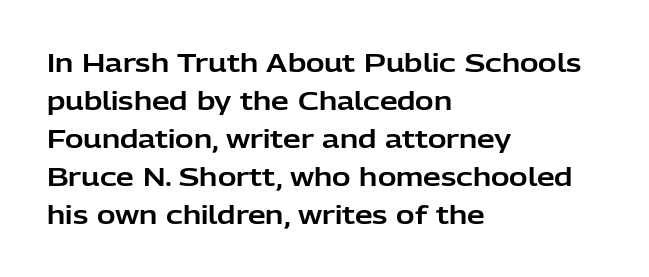
Plain, unruled lines of type. Each word holds together tightly as a unit, with standard inter-letter gaps. Every row of glyphs begins at an identical x-position on the left. Leading matches the norm, producing a regular column.
